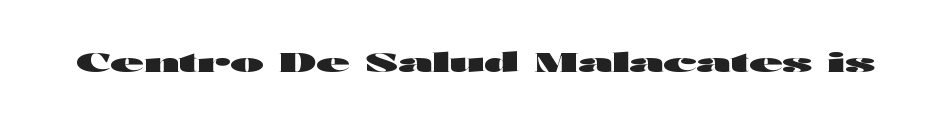
The image shows 27 px bold type, upright; set normal letter spacing, not underlined.
